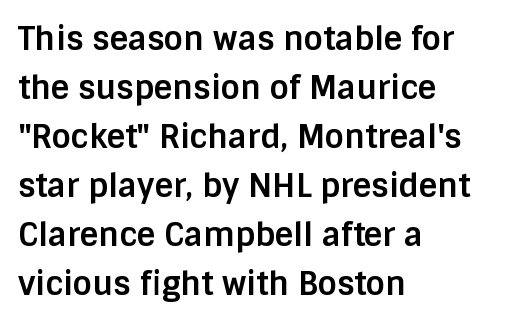
Q: Is the text bold? A: Yes.
Q: Is the text italic (slanted)? A: No, it is upright.
Q: Is the typeface a serif or a sans-serif typeface? A: Sans-serif.
Q: Is the text underlined? A: No.
Q: How is the paragraph aligned? A: Left-aligned.
Q: Is the spacing between letters normal or unusually wide? A: Normal.
Q: Is the spacing between lines tight, normal or loose? A: Normal.
Q: Width (condensed, normal, or wide)? A: Normal.
Q: Stroke contrast? A: Low.
Q: x-height? A: Large.
Q: Monospaced? A: No.
